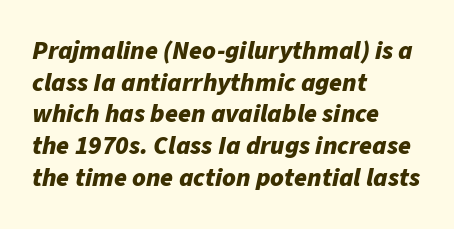
{"italic": "yes", "lean": "right", "slant_degrees": 11, "bold": "yes", "underline": "no", "align": "left", "line_spacing_ratio": 1.22, "letter_spacing": "normal", "letter_spacing_em": 0.0, "glyph_px": 26}
